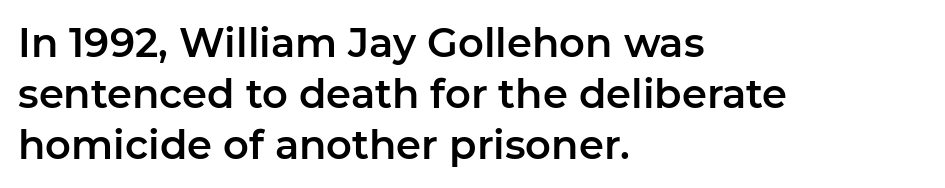
The image shows 40 px sans-serif type, upright; set left-aligned, normal line spacing (1.27x), normal letter spacing, not underlined; low stroke contrast and a medium x-height.
